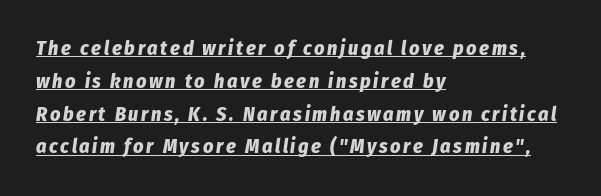
{"italic": "yes", "lean": "right", "slant_degrees": 8, "bold": "yes", "underline": "yes", "align": "left", "line_spacing": "normal", "line_spacing_ratio": 1.64, "glyph_px": 20}
